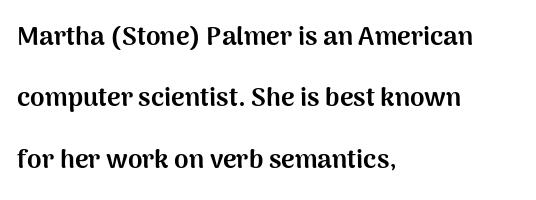
The image shows 26 px bold type, upright; set left-aligned, loose line spacing (2.36x), normal letter spacing, not underlined.
